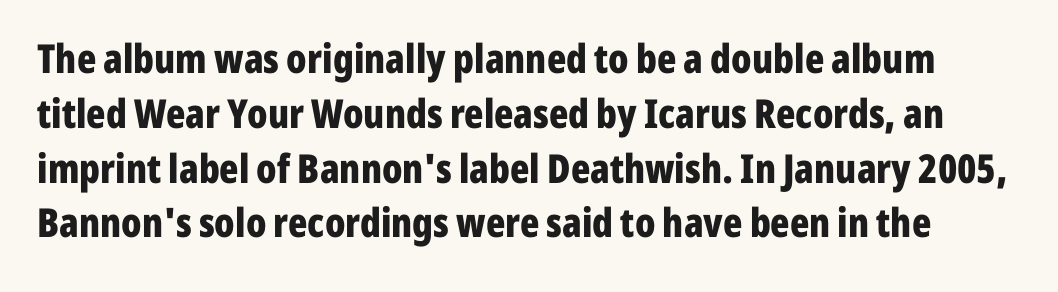
The image shows 40 px bold, condensed sans-serif type, upright; set normal line spacing (1.37x), normal letter spacing, not underlined; low stroke contrast and a medium x-height.
